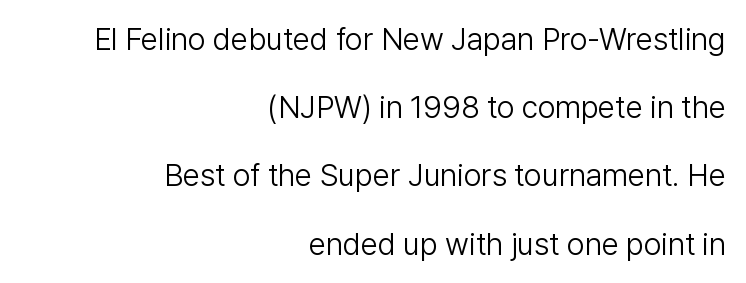
The image shows 31 px light sans-serif type, upright; set right-aligned, loose line spacing (2.2x), normal letter spacing, not underlined; low stroke contrast and a medium x-height.
